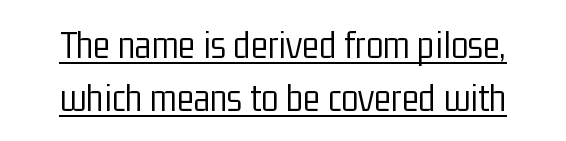
{"serif": "no", "italic": "no", "bold": "no", "weight": "light", "width": "condensed", "stroke_contrast": "low", "x_height": "medium", "monospaced": "no", "underline": "yes", "line_spacing": "normal", "line_spacing_ratio": 1.32, "letter_spacing": "normal", "letter_spacing_em": 0.0, "glyph_px": 40}
